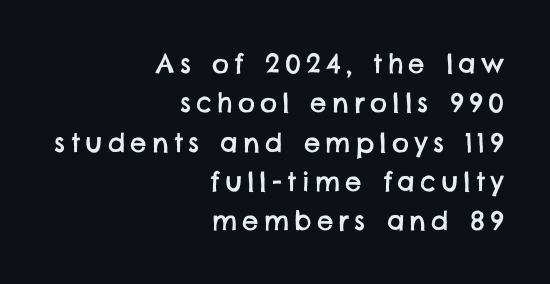
Q: Is the text underlined? A: No.
Q: How is the paragraph aligned? A: Right-aligned.
Q: Is the spacing between letters normal or unusually wide? A: Unusually wide.
Q: Is the spacing between lines tight, normal or loose? A: Normal.
